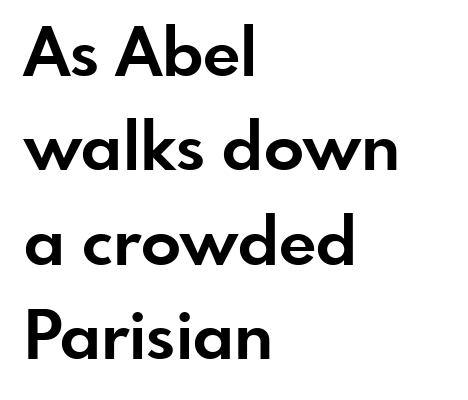
Q: Is the text bold? A: Yes.
Q: Is the text italic (slanted)? A: No, it is upright.
Q: Is the typeface a serif or a sans-serif typeface? A: Sans-serif.
Q: Is the text underlined? A: No.
Q: How is the paragraph aligned? A: Left-aligned.
Q: Is the spacing between letters normal or unusually wide? A: Normal.
Q: Is the spacing between lines tight, normal or loose? A: Normal.
Q: Width (condensed, normal, or wide)? A: Normal.
Q: Stroke contrast? A: Low.
Q: x-height? A: Small.
Q: Monospaced? A: No.
